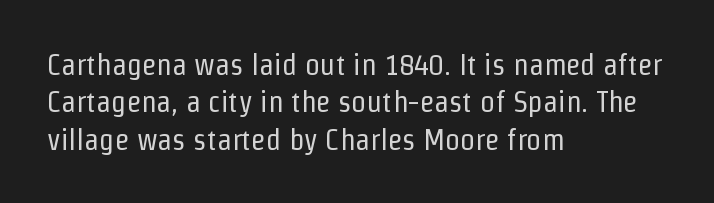
Q: Is the text bold? A: No.
Q: Is the text italic (slanted)? A: No, it is upright.
Q: Is the typeface a serif or a sans-serif typeface? A: Sans-serif.
Q: Is the text underlined? A: No.
Q: How is the paragraph aligned? A: Left-aligned.
Q: Is the spacing between letters normal or unusually wide? A: Normal.
Q: Is the spacing between lines tight, normal or loose? A: Normal.
Q: Width (condensed, normal, or wide)? A: Condensed.
Q: Stroke contrast? A: Low.
Q: x-height? A: Medium.
Q: Monospaced? A: No.
